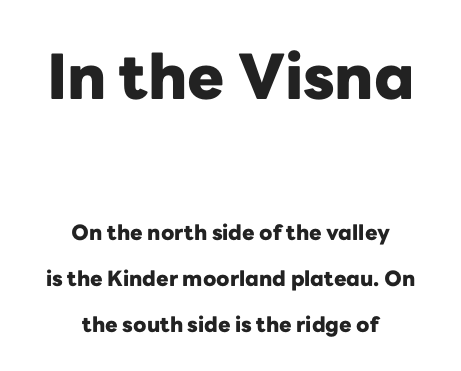
The image shows 62 px heavy sans-serif type, upright; set centered, loose line spacing (2.21x), normal letter spacing, not underlined; the first (top) block is 2.95x larger; low stroke contrast and a medium x-height.
